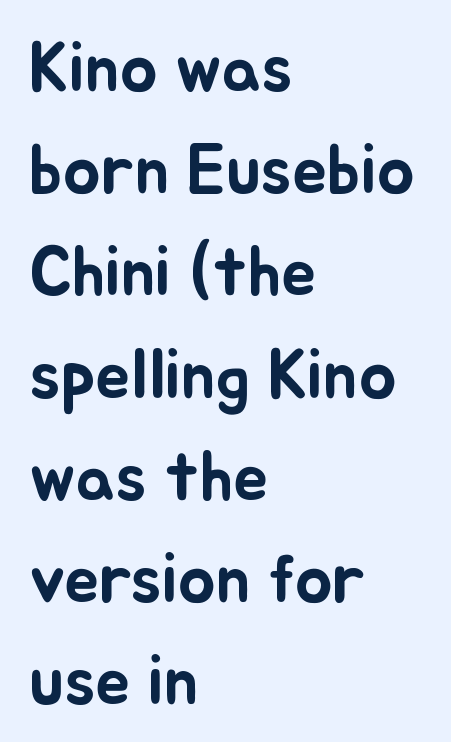
Q: Is the text italic (slanted)? A: No, it is upright.
Q: Is the text underlined? A: No.
Q: How is the paragraph aligned? A: Left-aligned.
Q: Is the spacing between letters normal or unusually wide? A: Normal.
Q: Is the spacing between lines tight, normal or loose? A: Normal.
Q: Width (condensed, normal, or wide)? A: Normal.
Q: Stroke contrast? A: Low.
Q: x-height? A: Small.
Q: Monospaced? A: No.
